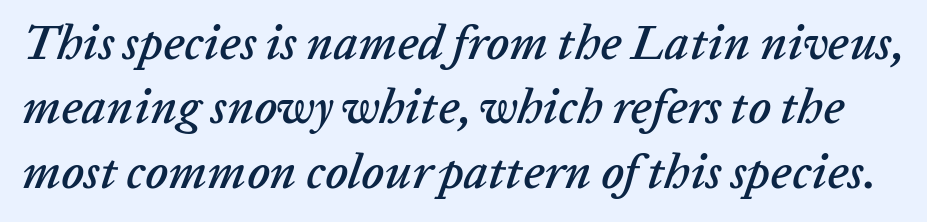
The image shows 48 px text type, italic (leaning right); set normal line spacing (1.34x), normal letter spacing, not underlined; low stroke contrast and a medium x-height.
